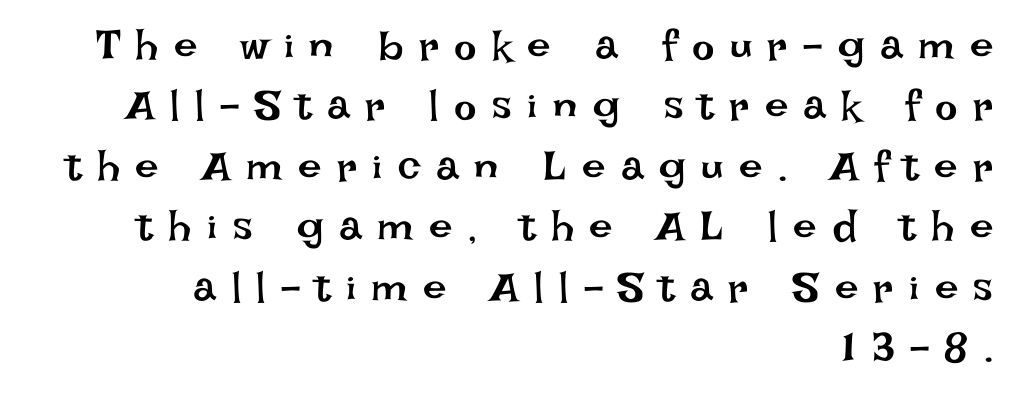
Stroke thickness stays within the range of a standard reading face or lighter. The text block is weighted toward the right margin, trailing off unevenly leftward. Baseline-to-baseline distance is the conventional proportion of letter height. A bare baseline throughout the passage.
